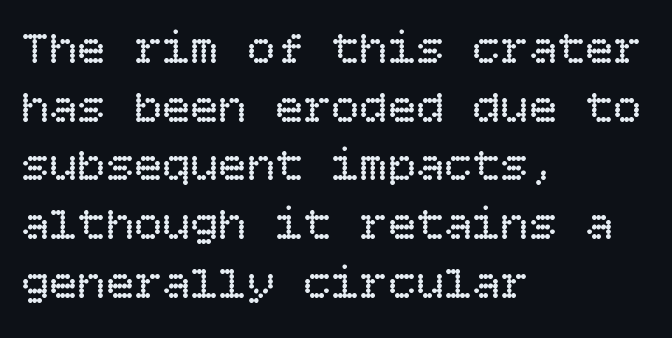
Does the lettering tilt? It doesn't — this is upright. Line starts are locked; line ends wander. The rendering keeps characters at their native spacing. Caption: face not bold, strokes unweighted.
